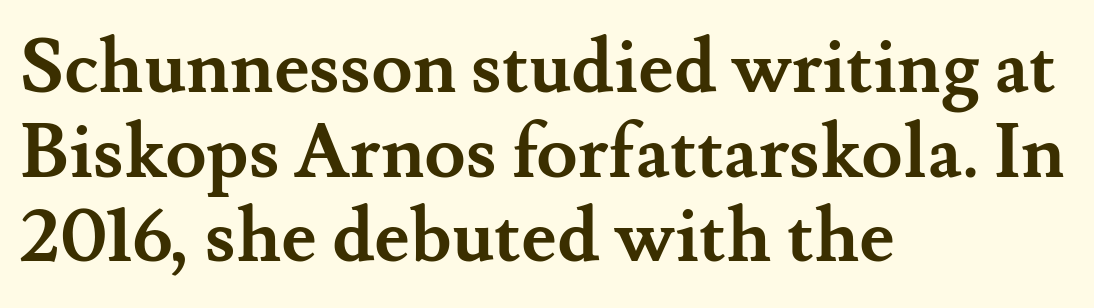
The image shows 75 px semibold serif type, upright; set left-aligned, tight line spacing (1.13x), normal letter spacing, not underlined; medium stroke contrast and a small x-height.
